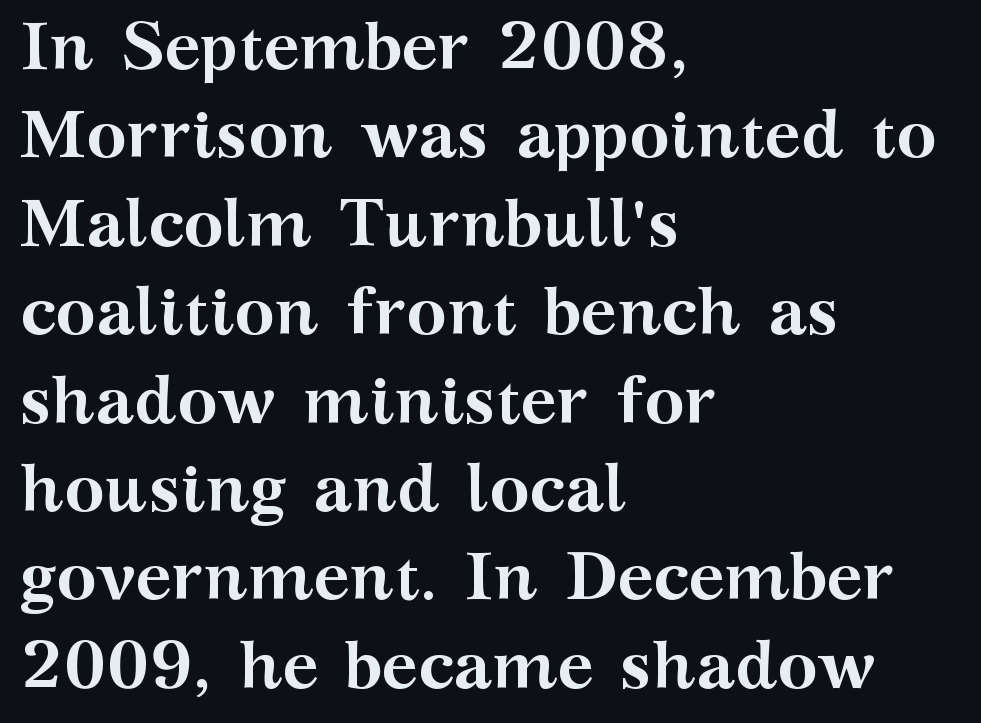
Q: Is the text bold? A: Yes.
Q: Is the text italic (slanted)? A: No, it is upright.
Q: Is the typeface a serif or a sans-serif typeface? A: Serif.
Q: Is the text underlined? A: No.
Q: How is the paragraph aligned? A: Left-aligned.
Q: Is the spacing between letters normal or unusually wide? A: Normal.
Q: Is the spacing between lines tight, normal or loose? A: Normal.
Q: Width (condensed, normal, or wide)? A: Wide.
Q: Stroke contrast? A: Medium.
Q: x-height? A: Medium.
Q: Monospaced? A: No.
